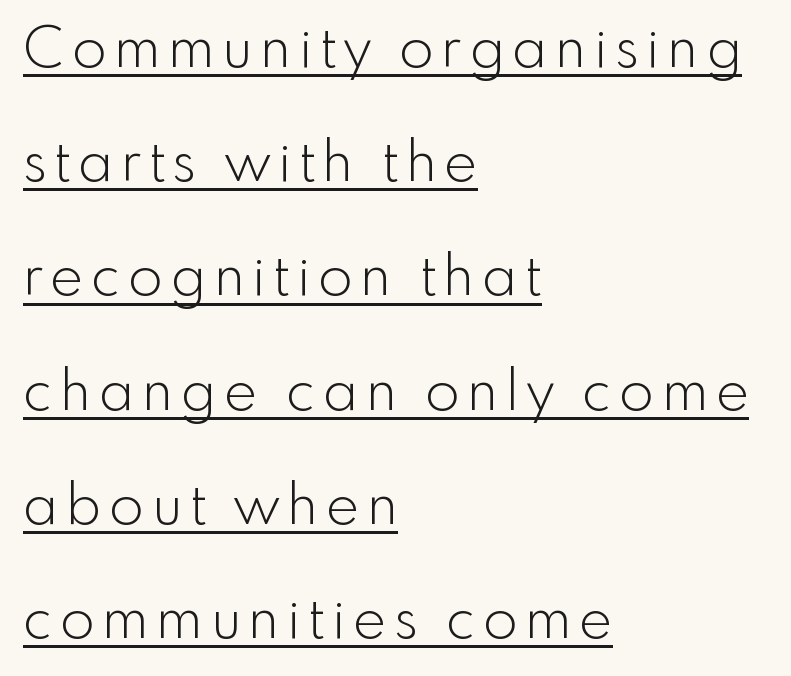
Q: Is the text bold? A: No.
Q: Is the text italic (slanted)? A: No, it is upright.
Q: Is the typeface a serif or a sans-serif typeface? A: Sans-serif.
Q: Is the text underlined? A: Yes.
Q: How is the paragraph aligned? A: Left-aligned.
Q: Is the spacing between lines tight, normal or loose? A: Loose.
Q: Width (condensed, normal, or wide)? A: Normal.
Q: x-height? A: Small.
Q: Monospaced? A: No.
